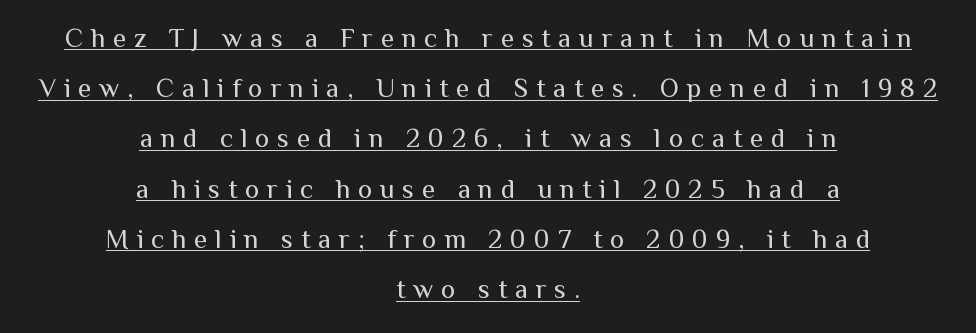
The lettering is marked with a stroke running underneath it. Is the block centered? Yes — each line is placed symmetrically about the middle. Each word looks stretched out because of the extra space between its letters. The typesetting does not lean heavy: it is not bold.
